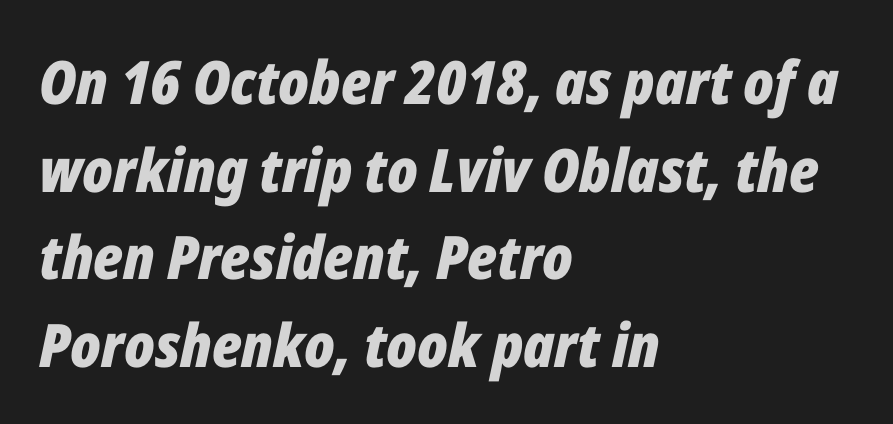
Each new line begins a customary step beneath the previous one. Unmarked baselines from the first word to the last. There is no visible air inserted between adjacent glyphs. Varying glyph widths throughout — classic text-font behaviour.
